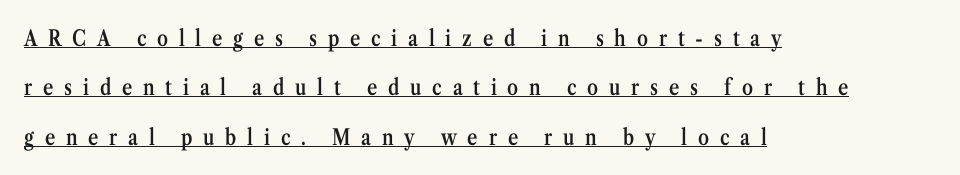
The image shows 22 px text type, upright; set left-aligned, loose line spacing (2.25x), unusually wide letter spacing (+0.49 em), underlined.
